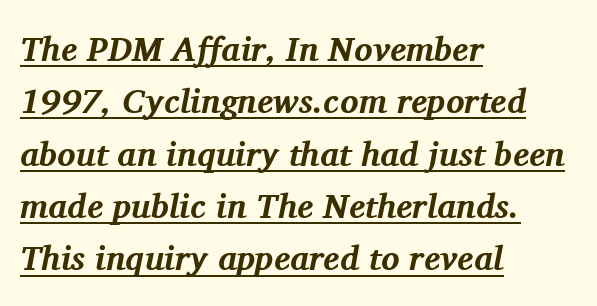
{"serif": "yes", "italic": "yes", "lean": "right", "slant_degrees": 11, "bold": "yes", "weight": "bold", "width": "normal", "stroke_contrast": "medium", "x_height": "medium", "monospaced": "no", "underline": "yes", "align": "left", "line_spacing": "normal", "line_spacing_ratio": 1.54, "letter_spacing": "normal", "letter_spacing_em": 0.0, "glyph_px": 34}
